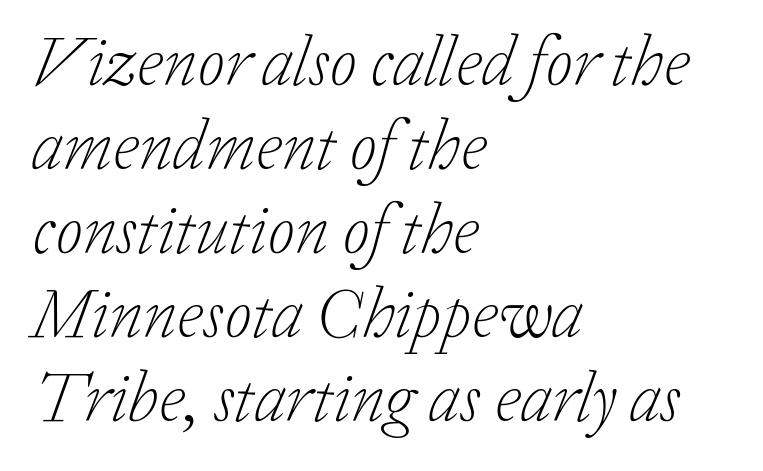
I'd call this a serif setting — the letters wear small feet. The font sits on the lighter half of the weight spectrum, regular included. Slanted lettering throughout. The horizontal fit of the characters is conventional and even. Spacing verdict: proportional, widths tailored to each character.
